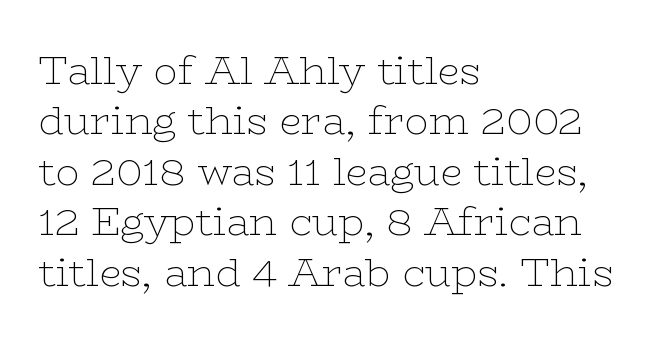
The image shows 40 px thin, wide serif type, upright; set left-aligned, normal line spacing (1.26x), normal letter spacing, not underlined; low stroke contrast and a medium x-height.
